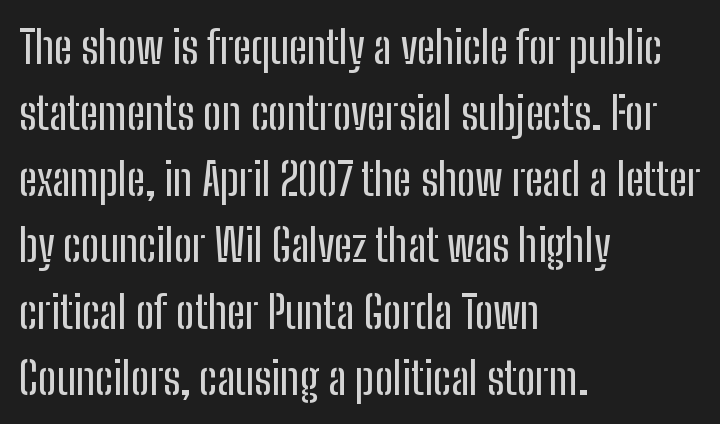
The image shows 45 px condensed sans-serif type, upright; set left-aligned, normal line spacing (1.47x), normal letter spacing, not underlined; low stroke contrast and a medium x-height.
